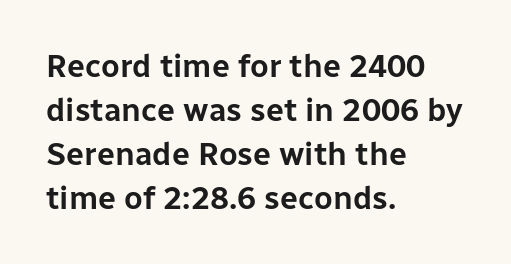
{"serif": "no", "italic": "no", "width": "normal", "stroke_contrast": "low", "x_height": "medium", "monospaced": "no", "underline": "no", "align": "left", "line_spacing": "normal", "line_spacing_ratio": 1.37, "letter_spacing": "normal", "letter_spacing_em": 0.0, "glyph_px": 32}
